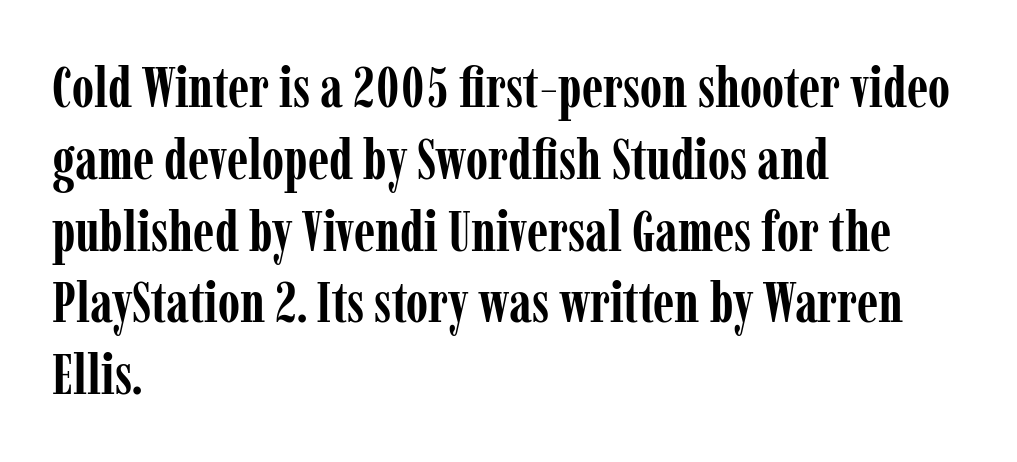
Q: Is the text bold? A: Yes.
Q: Is the text italic (slanted)? A: No, it is upright.
Q: Is the typeface a serif or a sans-serif typeface? A: Serif.
Q: Is the text underlined? A: No.
Q: How is the paragraph aligned? A: Left-aligned.
Q: Is the spacing between letters normal or unusually wide? A: Normal.
Q: Is the spacing between lines tight, normal or loose? A: Normal.
Q: Width (condensed, normal, or wide)? A: Condensed.
Q: Stroke contrast? A: Low.
Q: x-height? A: Medium.
Q: Monospaced? A: No.
